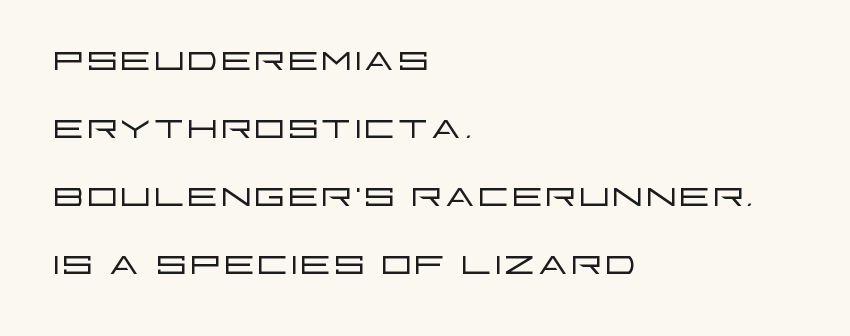
{"serif": "no", "italic": "no", "bold": "no", "weight": "light", "width": "wide", "stroke_contrast": "low", "x_height": "large", "monospaced": "no", "underline": "no", "align": "left", "line_spacing": "normal", "line_spacing_ratio": 1.36, "letter_spacing": "normal", "letter_spacing_em": 0.0, "glyph_px": 50}
